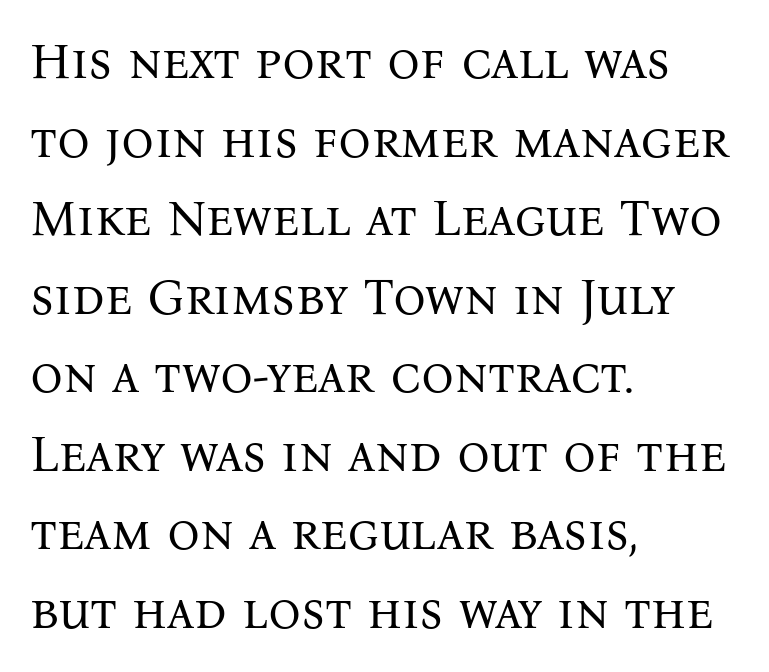
Q: Is the text bold? A: No.
Q: Is the text italic (slanted)? A: No, it is upright.
Q: Is the typeface a serif or a sans-serif typeface? A: Serif.
Q: Is the text underlined? A: No.
Q: How is the paragraph aligned? A: Left-aligned.
Q: Is the spacing between letters normal or unusually wide? A: Normal.
Q: Is the spacing between lines tight, normal or loose? A: Normal.
Q: Width (condensed, normal, or wide)? A: Normal.
Q: Stroke contrast? A: Medium.
Q: x-height? A: Medium.
Q: Monospaced? A: No.
